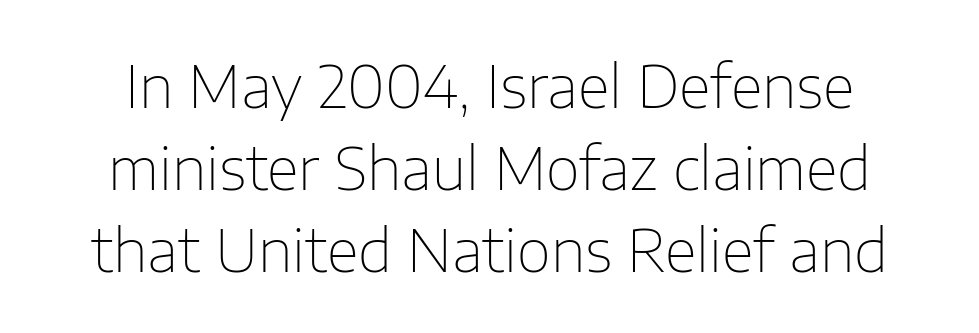
{"serif": "no", "italic": "no", "bold": "no", "weight": "thin", "width": "normal", "stroke_contrast": "low", "x_height": "medium", "monospaced": "no", "underline": "no", "line_spacing": "normal", "line_spacing_ratio": 1.39, "letter_spacing": "normal", "letter_spacing_em": 0.0, "glyph_px": 59}
